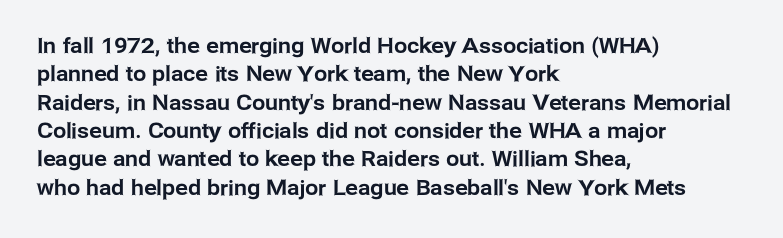
{"italic": "no", "underline": "no", "align": "left", "line_spacing": "normal", "line_spacing_ratio": 1.35, "letter_spacing": "normal", "letter_spacing_em": 0.0, "glyph_px": 21}
